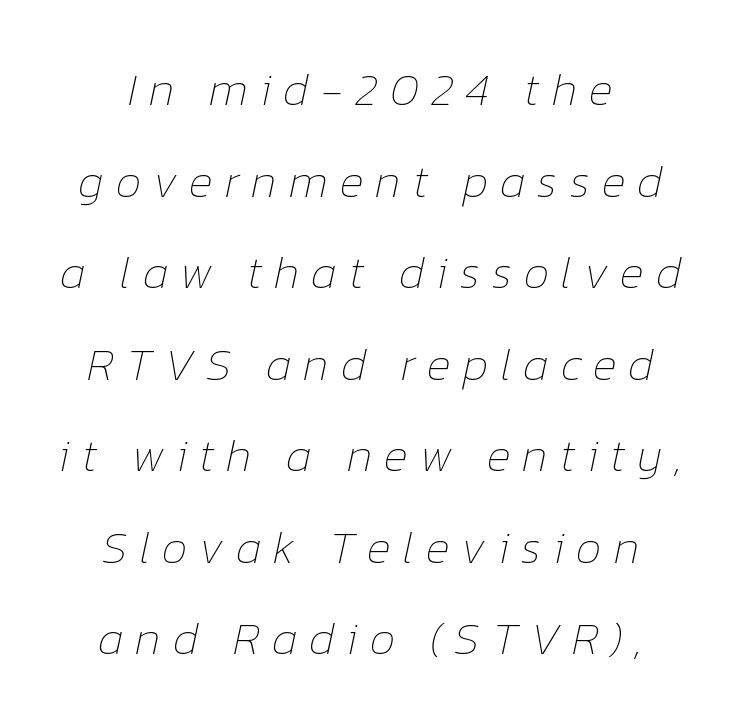
Q: Is the text bold? A: No.
Q: Is the text italic (slanted)? A: Yes, it leans right by about 12 degrees.
Q: Is the text underlined? A: No.
Q: How is the paragraph aligned? A: Centered.
Q: Is the spacing between letters normal or unusually wide? A: Unusually wide.
Q: Is the spacing between lines tight, normal or loose? A: Loose.
Q: Width (condensed, normal, or wide)? A: Normal.
Q: Stroke contrast? A: Low.
Q: x-height? A: Medium.
Q: Monospaced? A: No.
